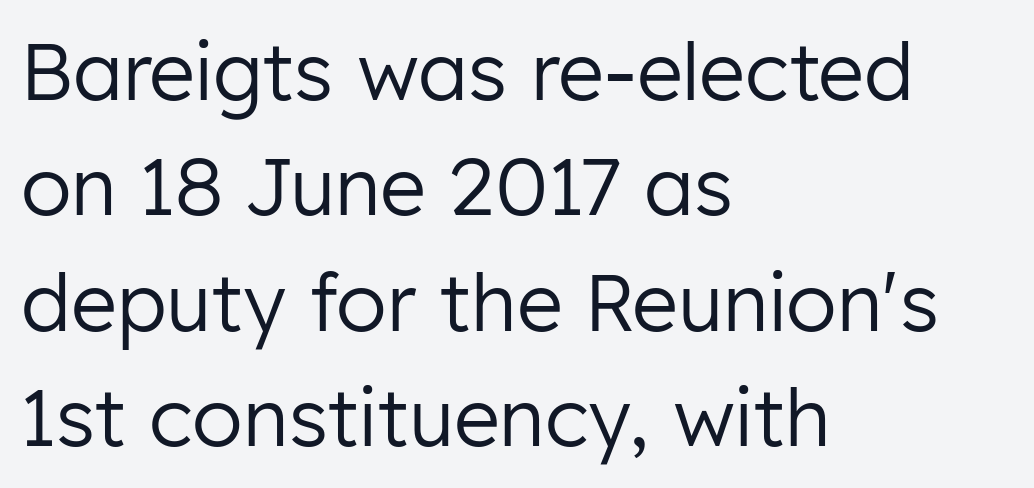
The image shows 79 px regular-weight sans-serif type, upright; set left-aligned, normal line spacing (1.46x), normal letter spacing, not underlined; low stroke contrast and a medium x-height.
